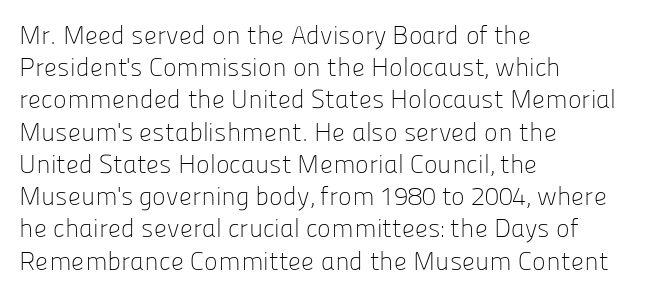
The image shows 26 px text type, upright; set left-aligned, line spacing 1.24x, normal letter spacing, not underlined.
